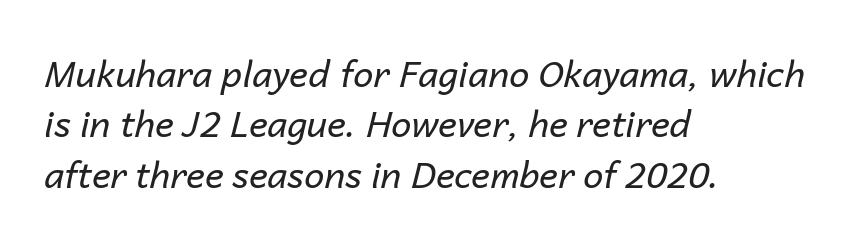
The image shows 36 px regular-weight type, italic (leaning right); set left-aligned, normal line spacing (1.4x), normal letter spacing, not underlined; low stroke contrast and a medium x-height.
